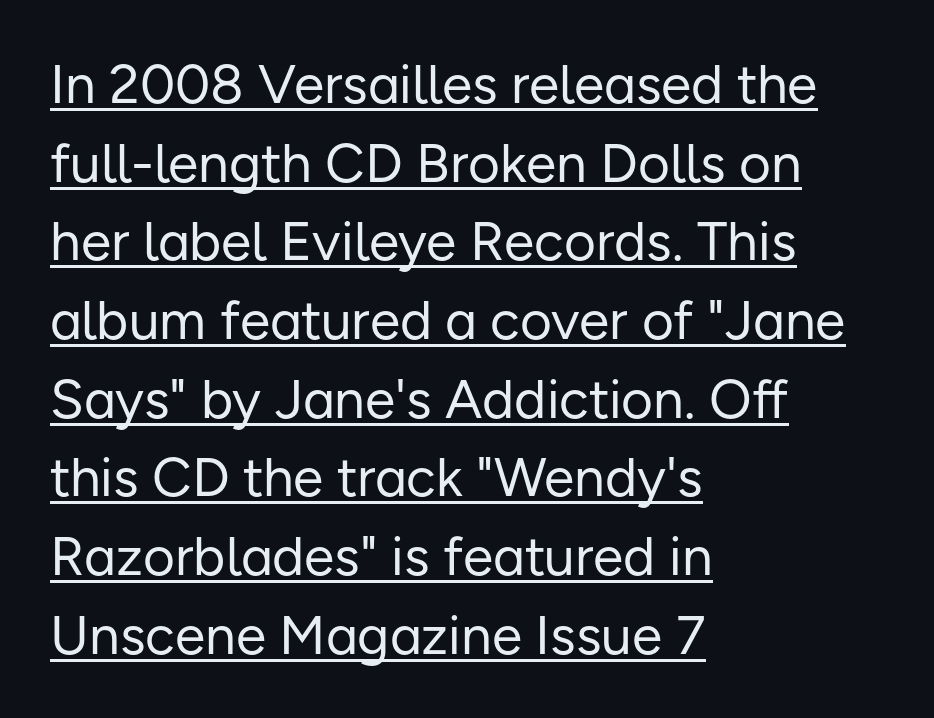
{"serif": "no", "italic": "no", "bold": "no", "weight": "regular", "width": "normal", "stroke_contrast": "low", "x_height": "medium", "monospaced": "no", "underline": "yes", "align": "left", "line_spacing": "normal", "line_spacing_ratio": 1.43, "letter_spacing": "normal", "letter_spacing_em": 0.0, "glyph_px": 55}
